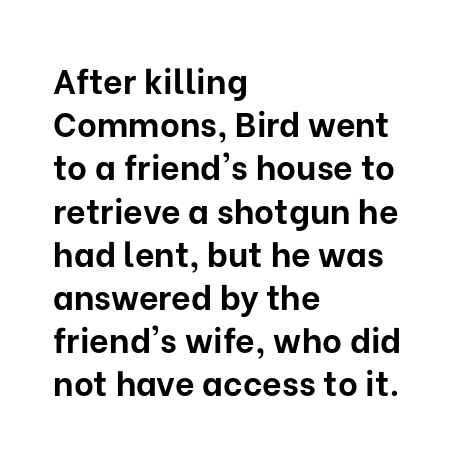
Inter-character spacing is left at the font's built-in metrics. Designer's note — italics off, roman on. Nope, no serifs anywhere on these letters. Glance below the letters and you will spot only blank space. Is there much room between lines? A standard amount, neither cramped nor airy. Proportional: the letters do not fall into vertical columns.
